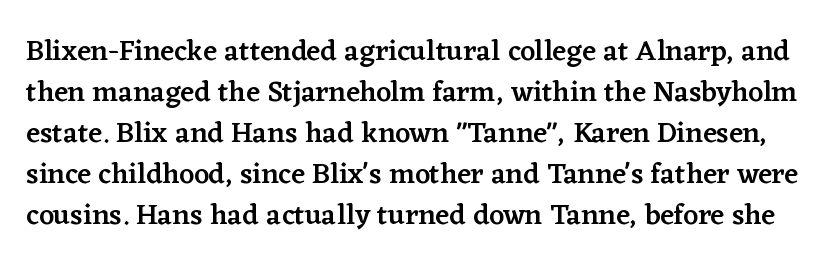
{"serif": "yes", "italic": "no", "bold": "semi", "weight": "semibold", "width": "normal", "stroke_contrast": "low", "x_height": "medium", "monospaced": "no", "underline": "no", "line_spacing": "normal", "line_spacing_ratio": 1.41, "letter_spacing": "normal", "letter_spacing_em": 0.0, "glyph_px": 29}
